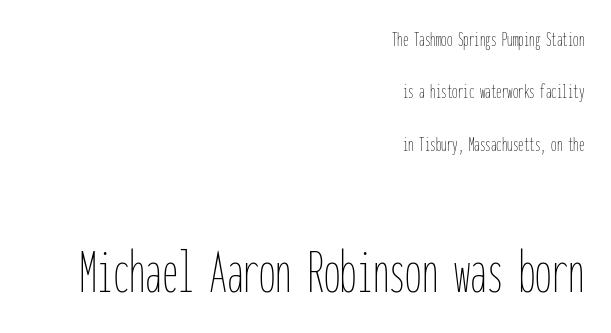
{"italic": "no", "bold": "no", "weight": "thin", "width": "condensed", "stroke_contrast": "low", "x_height": "medium", "monospaced": "yes", "underline": "no", "align": "right", "line_spacing": "loose", "line_spacing_ratio": 2.38, "letter_spacing": "normal", "letter_spacing_em": 0.0, "larger_block": "second", "size_ratio": 2.95, "glyph_px": 65}
